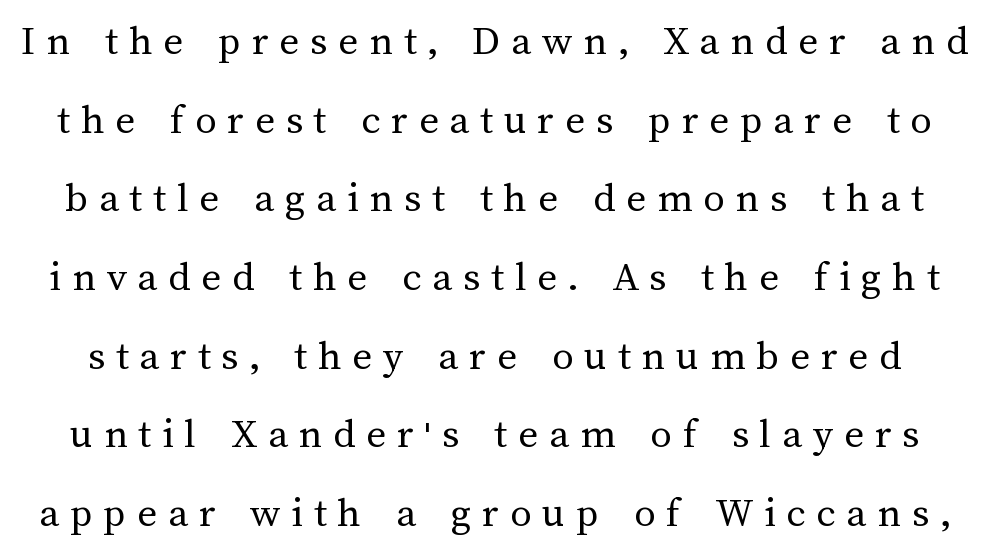
The image shows 43 px regular-weight type, upright; set line spacing 1.83x, unusually wide letter spacing (+0.25 em), not underlined; medium stroke contrast and a medium x-height.
